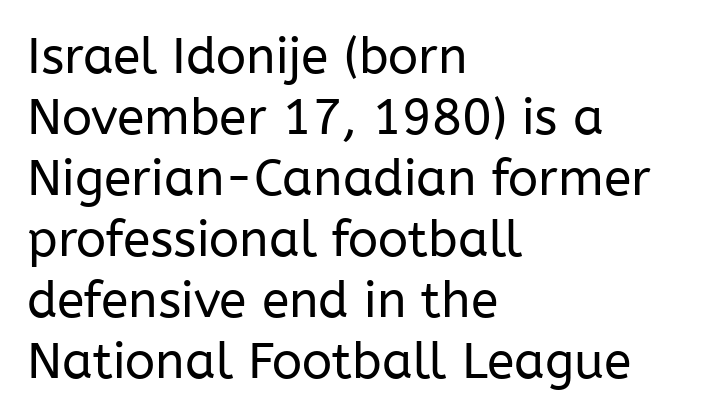
Q: Is the text bold? A: No.
Q: Is the text italic (slanted)? A: No, it is upright.
Q: Is the typeface a serif or a sans-serif typeface? A: Sans-serif.
Q: Is the text underlined? A: No.
Q: How is the paragraph aligned? A: Left-aligned.
Q: Is the spacing between letters normal or unusually wide? A: Normal.
Q: Width (condensed, normal, or wide)? A: Normal.
Q: Stroke contrast? A: Low.
Q: x-height? A: Medium.
Q: Monospaced? A: No.
